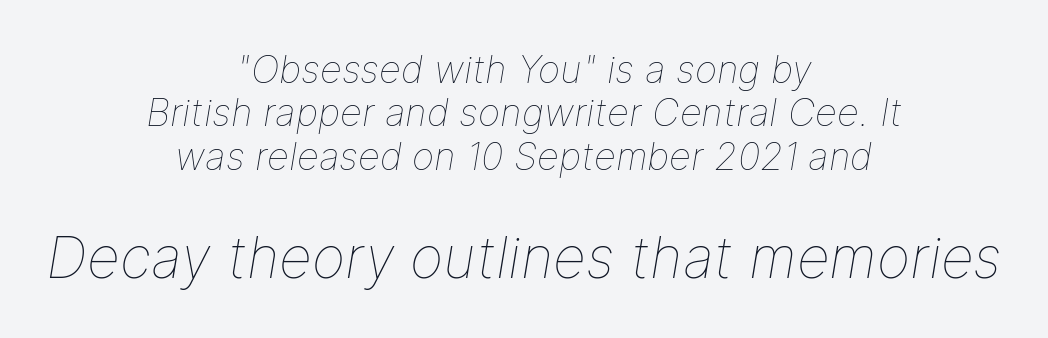
Looks like regular typesetting: each glyph gets only the width it needs. Characters are canted at an angle relative to the baseline's perpendicular. Only glyphs here, with clear space below each row. Standard letterfit; no display-style spreading of the glyphs. Stroke thickness stays within the range of a standard reading face or lighter.
